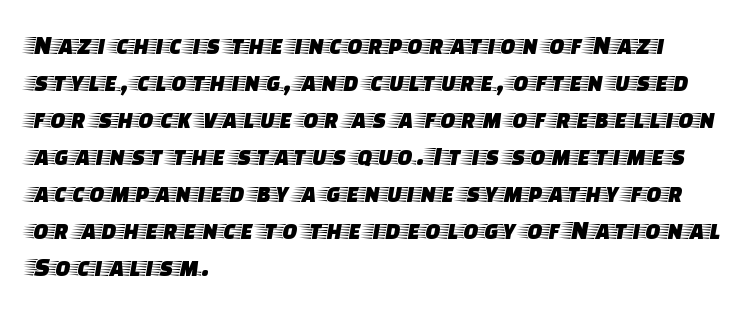
Q: Is the text italic (slanted)? A: Yes.
Q: Is the typeface a serif or a sans-serif typeface? A: Serif.
Q: Is the text underlined? A: No.
Q: How is the paragraph aligned? A: Left-aligned.
Q: Is the spacing between letters normal or unusually wide? A: Normal.
Q: Is the spacing between lines tight, normal or loose? A: Normal.
Q: Width (condensed, normal, or wide)? A: Wide.
Q: Stroke contrast? A: Low.
Q: x-height? A: Large.
Q: Monospaced? A: No.
